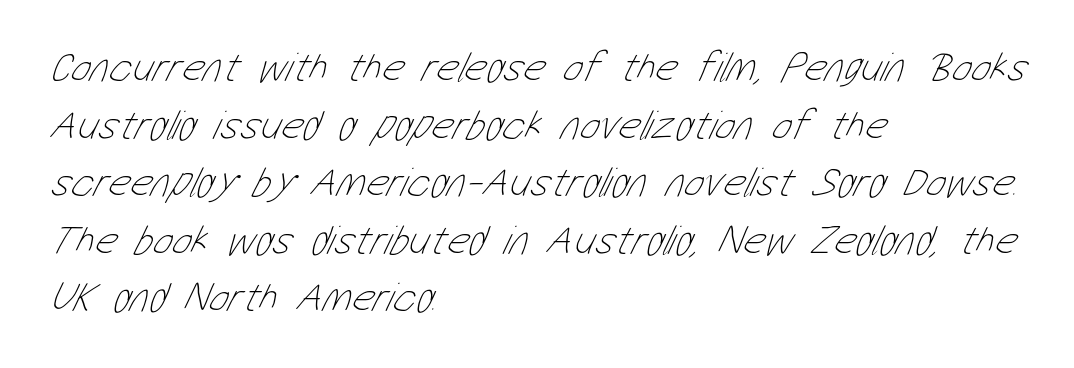
A typesetter would call this proportional, since set widths differ per character. This rendering leaves character spacing at its baseline value. Stems and bowls with no extra thickness — not bold. The foot of each line stays bare and open. Alignment: flush left.
